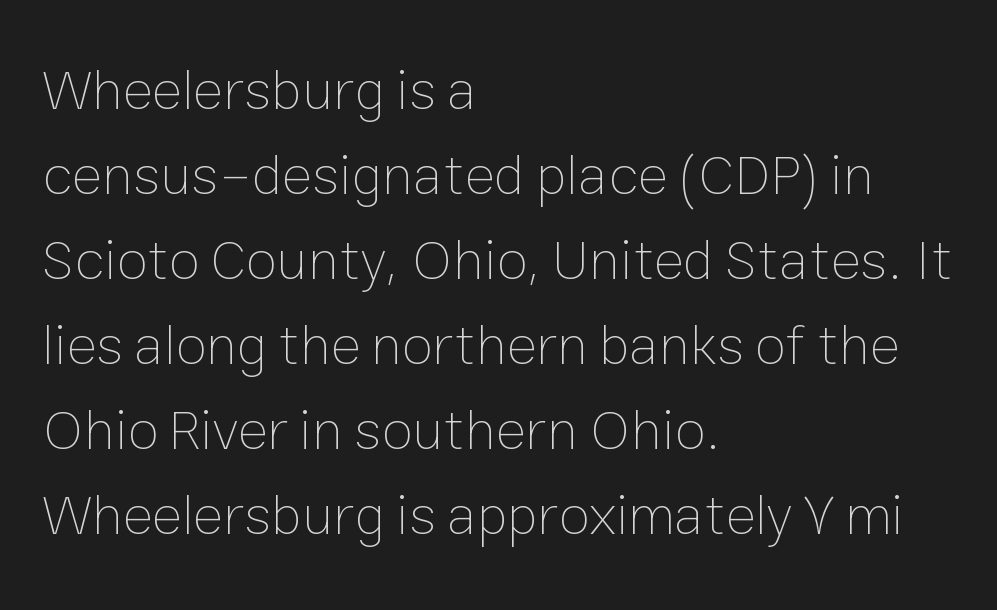
{"italic": "no", "bold": "no", "weight": "thin", "width": "normal", "stroke_contrast": "low", "x_height": "medium", "monospaced": "no", "underline": "no", "align": "left", "line_spacing": "normal", "line_spacing_ratio": 1.49, "letter_spacing": "normal", "letter_spacing_em": 0.0, "glyph_px": 57}
